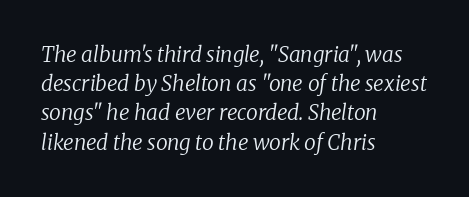
Q: Is the text bold? A: No.
Q: Is the text italic (slanted)? A: Yes, it leans right by about 8 degrees.
Q: Is the text underlined? A: No.
Q: How is the paragraph aligned? A: Left-aligned.
Q: Is the spacing between letters normal or unusually wide? A: Normal.
Q: Is the spacing between lines tight, normal or loose? A: Normal.
